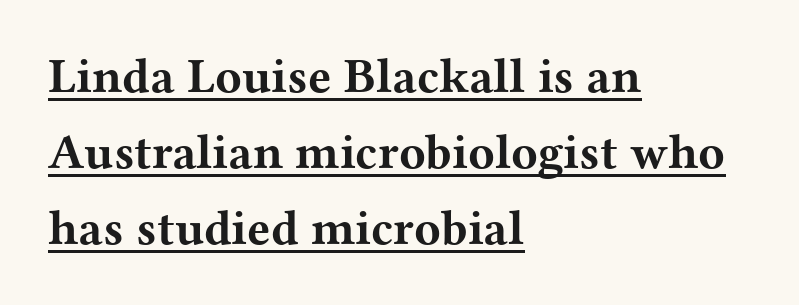
{"serif": "yes", "italic": "no", "bold": "yes", "weight": "bold", "width": "wide", "stroke_contrast": "medium", "x_height": "medium", "monospaced": "no", "underline": "yes", "align": "left", "line_spacing": "normal", "line_spacing_ratio": 1.55, "letter_spacing": "normal", "letter_spacing_em": 0.0, "glyph_px": 49}
